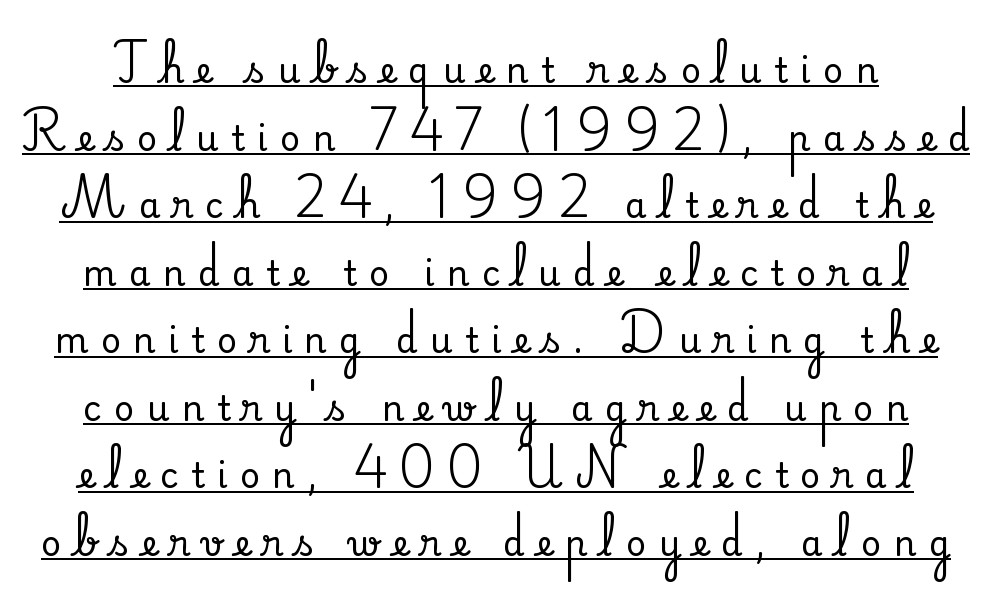
The image shows 35 px serif type, upright; set loose line spacing (1.93x), unusually wide letter spacing (+0.35 em), underlined; medium stroke contrast and a small x-height.
